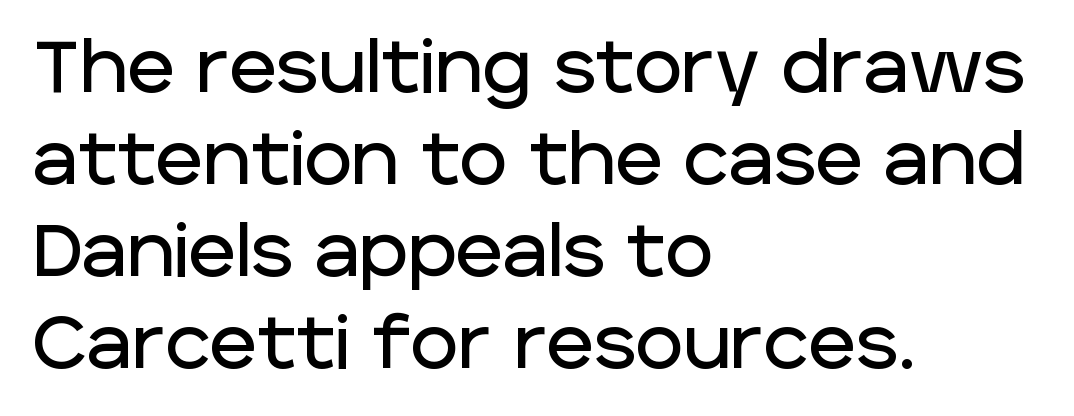
The image shows 73 px sans-serif type, upright; set left-aligned, normal line spacing (1.26x), normal letter spacing, not underlined; low stroke contrast and a large x-height.
